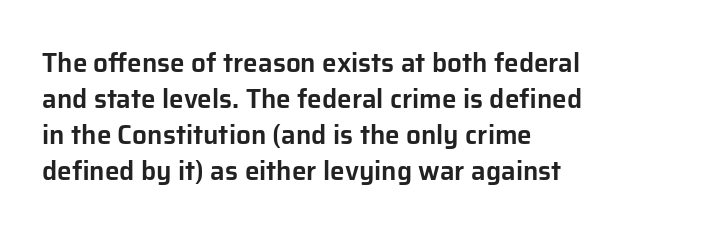
The image shows 26 px text type, upright; set left-aligned, normal line spacing (1.38x), normal letter spacing, not underlined.
